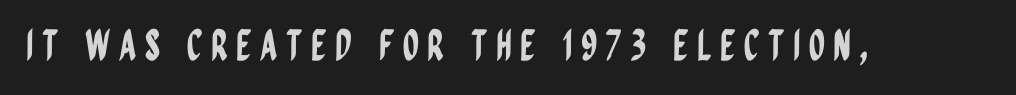
The image shows 42 px condensed sans-serif type, upright; set not underlined; low stroke contrast and a large x-height.
